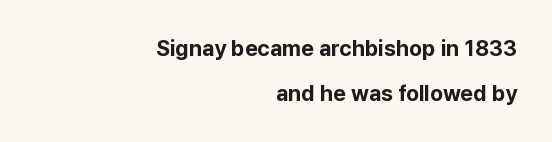
Q: Is the text bold? A: Yes.
Q: Is the text italic (slanted)? A: No, it is upright.
Q: Is the text underlined? A: No.
Q: How is the paragraph aligned? A: Right-aligned.
Q: Is the spacing between letters normal or unusually wide? A: Normal.
Q: Is the spacing between lines tight, normal or loose? A: Loose.
